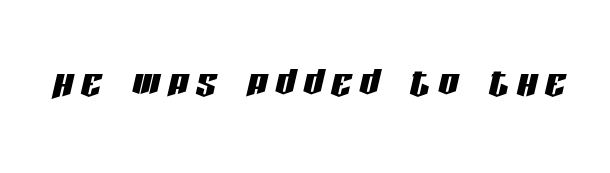
The image shows 50 px condensed type, italic (leaning right); set not underlined; low stroke contrast and a large x-height.
